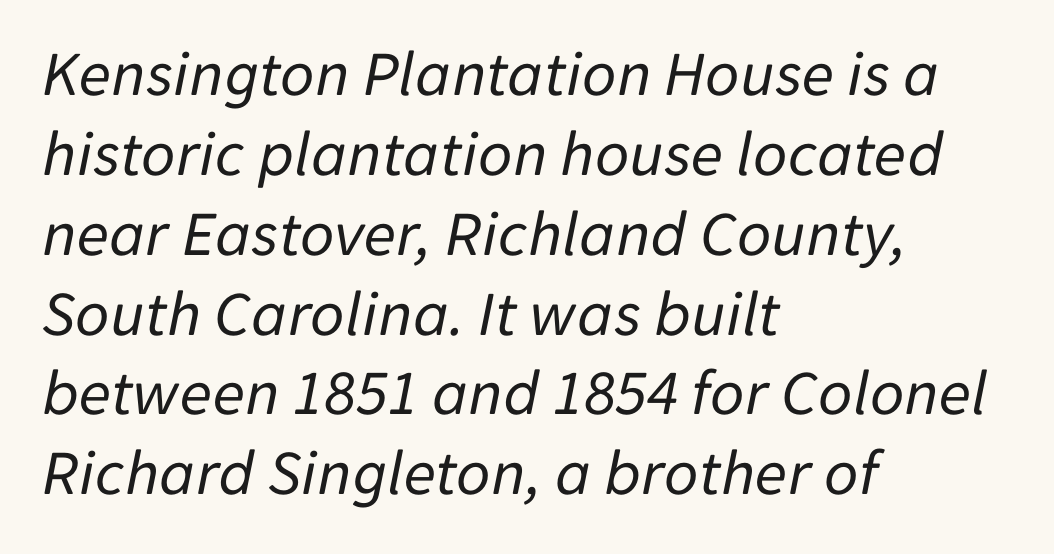
{"italic": "yes", "lean": "right", "slant_degrees": 11, "bold": "no", "weight": "regular", "width": "normal", "stroke_contrast": "low", "x_height": "medium", "monospaced": "no", "underline": "no", "align": "left", "line_spacing_ratio": 1.21, "letter_spacing": "normal", "letter_spacing_em": 0.0, "glyph_px": 66}
